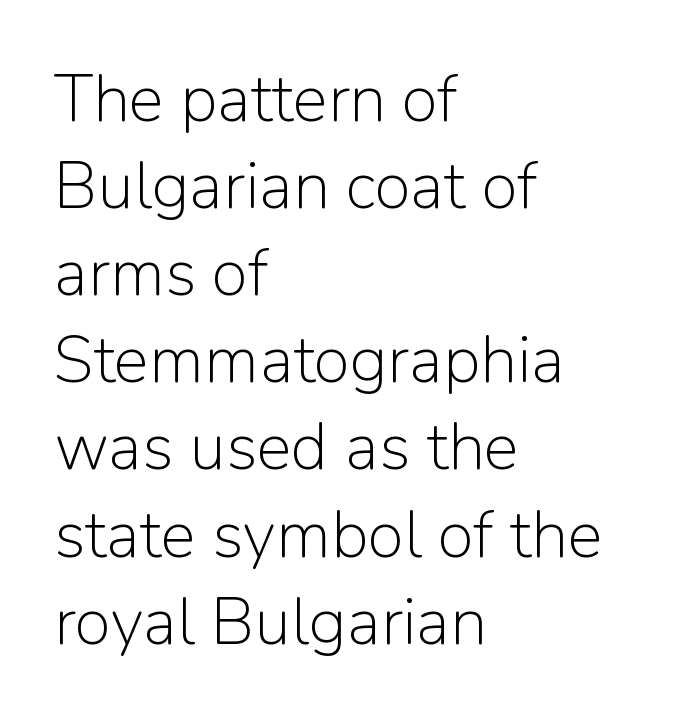
The image shows 66 px light sans-serif type, upright; set left-aligned, normal line spacing (1.32x), normal letter spacing, not underlined; low stroke contrast and a medium x-height.
